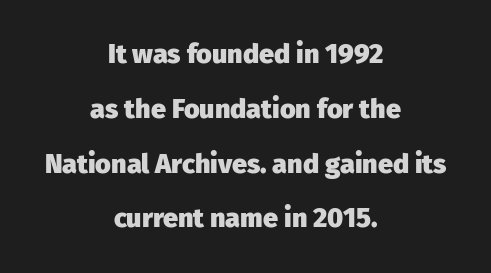
The image shows 27 px bold type, upright; set centered, loose line spacing (2.03x), normal letter spacing, not underlined.
